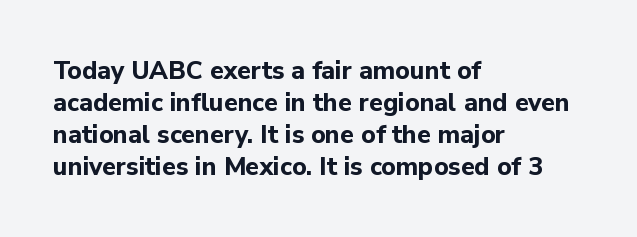
The image shows 25 px bold type, upright; set left-aligned, normal line spacing (1.28x), normal letter spacing, not underlined.
